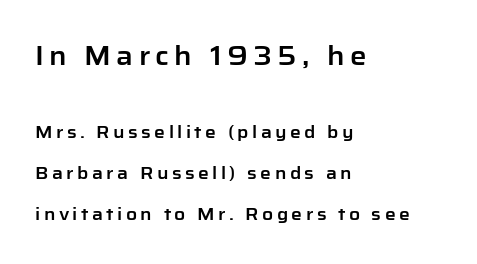
The image shows 26 px text type, upright; set left-aligned, loose line spacing (2.41x), unusually wide letter spacing (+0.2 em), not underlined; the first (top) block is 1.53x larger.
